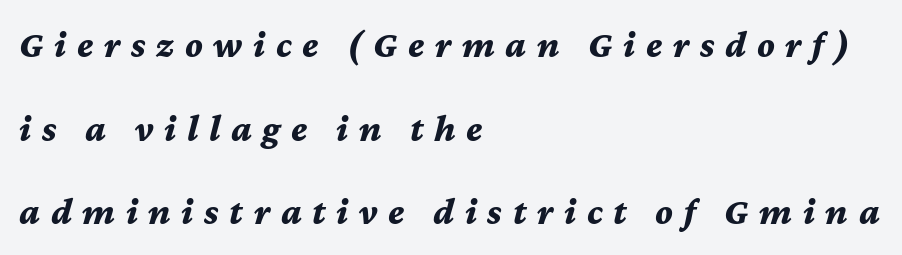
Q: Is the text bold? A: Yes.
Q: Is the text italic (slanted)? A: Yes, it leans right by about 12 degrees.
Q: Is the text underlined? A: No.
Q: How is the paragraph aligned? A: Left-aligned.
Q: Is the spacing between letters normal or unusually wide? A: Unusually wide.
Q: Is the spacing between lines tight, normal or loose? A: Loose.
Q: Width (condensed, normal, or wide)? A: Normal.
Q: Stroke contrast? A: Medium.
Q: x-height? A: Medium.
Q: Monospaced? A: No.
